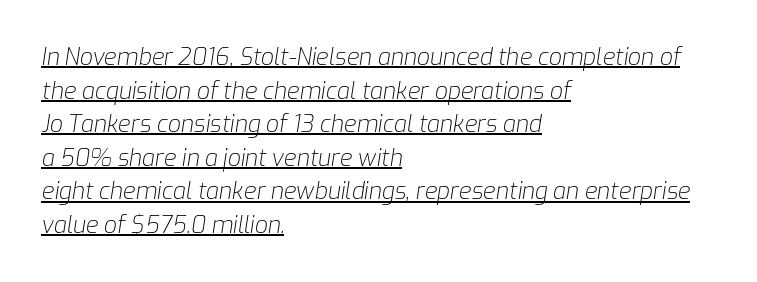
{"italic": "yes", "lean": "right", "slant_degrees": 9, "bold": "no", "underline": "yes", "align": "left", "line_spacing": "normal", "line_spacing_ratio": 1.46, "letter_spacing": "normal", "letter_spacing_em": 0.0, "glyph_px": 23}
